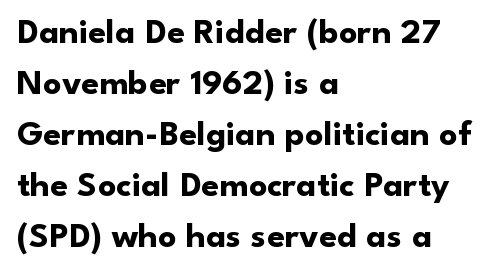
The image shows 36 px bold sans-serif type, upright; set left-aligned, normal line spacing (1.42x), normal letter spacing, not underlined; low stroke contrast and a small x-height.
